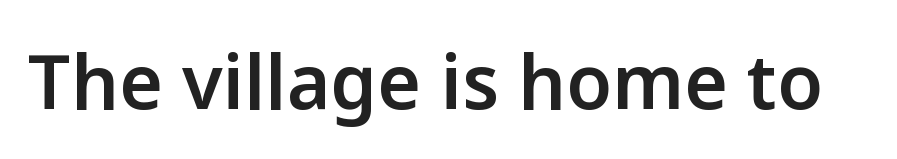
The image shows 75 px semibold sans-serif type, upright; set normal letter spacing, not underlined; low stroke contrast and a medium x-height.
